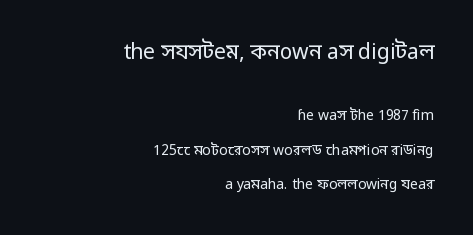
Q: Is the text bold? A: No.
Q: Is the text italic (slanted)? A: No, it is upright.
Q: Is the text underlined? A: No.
Q: How is the paragraph aligned? A: Right-aligned.
Q: Is the spacing between letters normal or unusually wide? A: Normal.
Q: Is the spacing between lines tight, normal or loose? A: Loose.
Q: Which block of text is set in a larger size, the first (top) or the second (bottom)? A: The first (top) one.
